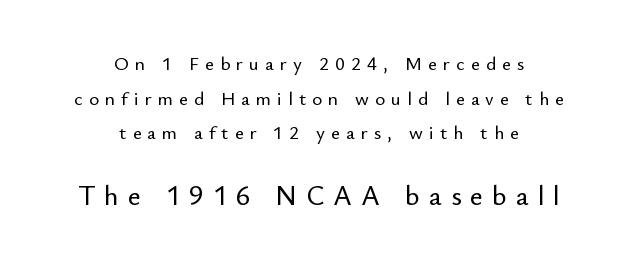
Loose tracking; the words dissolve into strings of separated letters. The rendering shows plain stroke endings on the letterforms — a sans-serif design. Quick note: not italic, upright. Of the two passages, the one underneath uses the larger point size.
